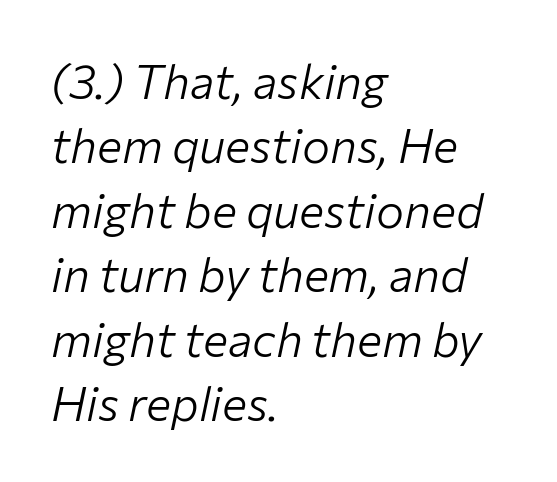
The image shows 47 px light type, italic (leaning right); set left-aligned, normal line spacing (1.37x), normal letter spacing, not underlined; low stroke contrast and a medium x-height.
